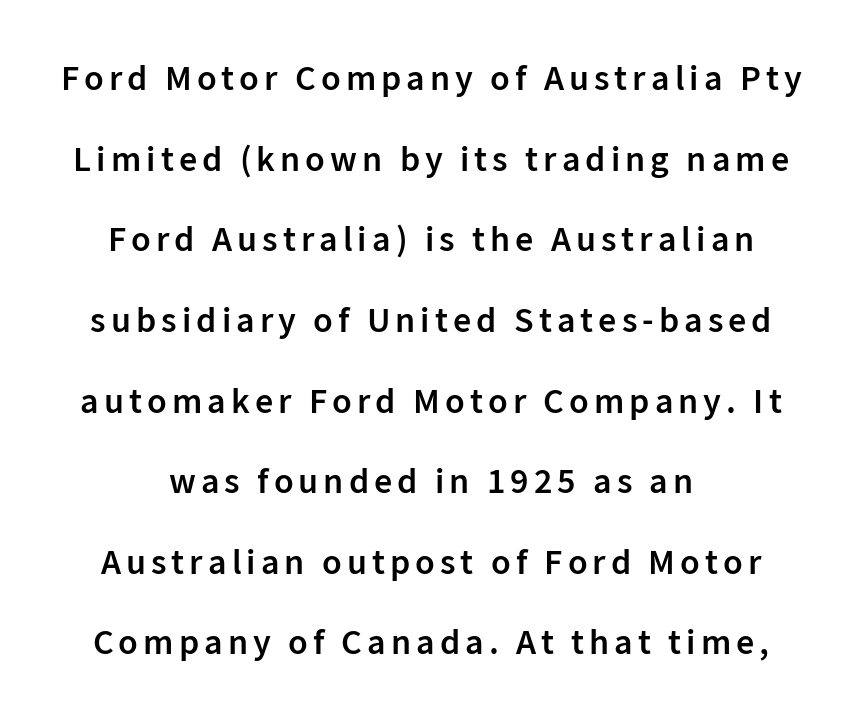
{"serif": "no", "italic": "no", "bold": "semi", "weight": "semibold", "width": "normal", "stroke_contrast": "low", "x_height": "medium", "monospaced": "no", "underline": "no", "align": "center", "line_spacing": "loose", "line_spacing_ratio": 2.24, "glyph_px": 36}
